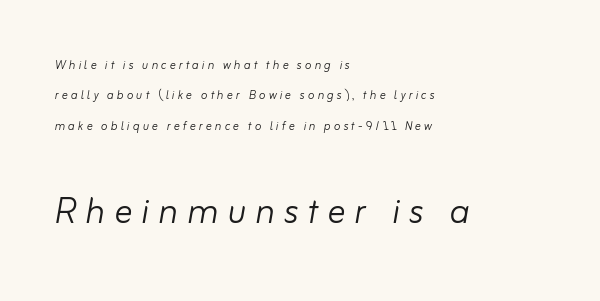
The specimen omits any rule beneath the text block's lines. Vertical spacing — loose. The passage shown is typed in a proportional face where columns would drift. The gaps between neighbouring characters are conspicuously large. There's an unmistakable incline to the writing here.
